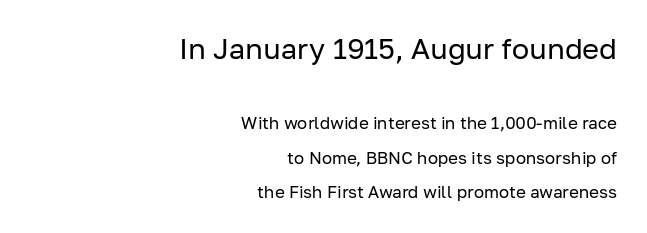
{"serif": "no", "italic": "no", "bold": "no", "weight": "regular", "width": "normal", "stroke_contrast": "low", "x_height": "medium", "monospaced": "no", "underline": "no", "align": "right", "line_spacing": "loose", "line_spacing_ratio": 2.03, "letter_spacing": "normal", "letter_spacing_em": 0.0, "larger_block": "first", "size_ratio": 1.71, "glyph_px": 29}
